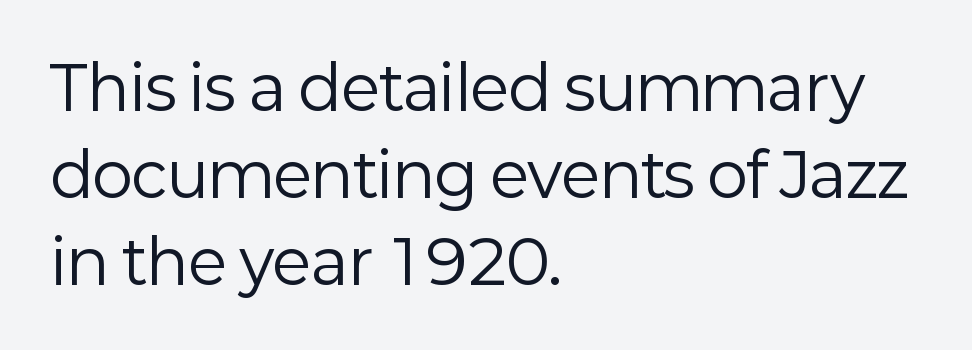
The rendering shows plain stroke endings on the letterforms — a sans-serif design. The cut favours lightness, reaching ordinary text weight at its darkest. Leading: standard. Here the designer chose a conventional face with non-uniform glyph widths.
